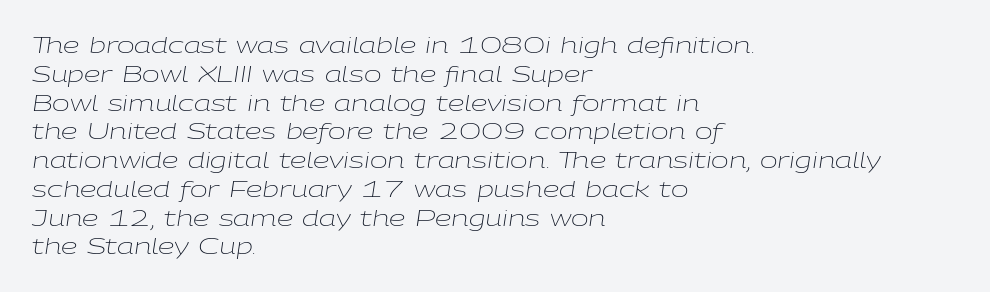
If you drew a ruler down the left edge, every line would touch it. The zone under the glyphs is completely vacant. Each stroke keeps to a modest, everyday thickness or less. The horizontal fit of the characters is conventional and even. Students, observe: this is what conventionally led text looks like.
